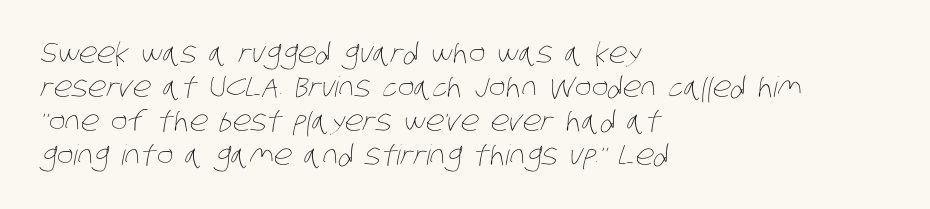
The passage shown has conventional tracking throughout. Layout note: lines flush left. The strokes are not fattened; the text isn't bold. Is this a fixed-width face? No — the glyphs have proportional, varying widths.
